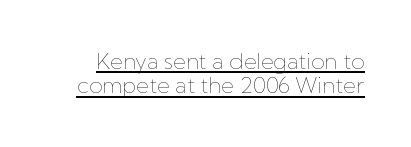
{"italic": "no", "bold": "no", "underline": "yes", "line_spacing": "tight", "line_spacing_ratio": 1.11, "letter_spacing": "normal", "letter_spacing_em": 0.0, "glyph_px": 22}
